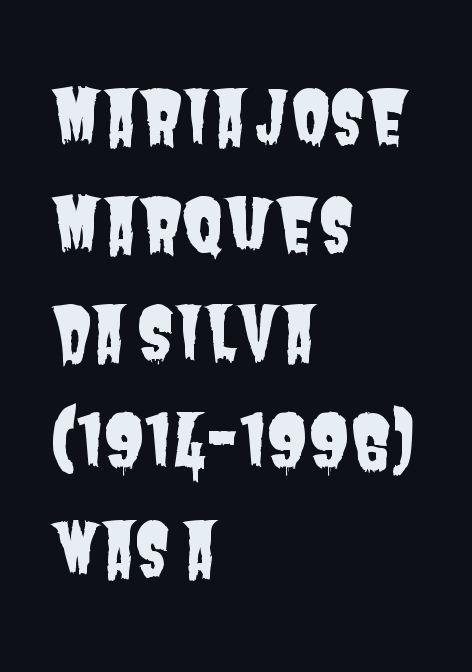
Q: Is the typeface a serif or a sans-serif typeface? A: Sans-serif.
Q: Is the text underlined? A: No.
Q: How is the paragraph aligned? A: Left-aligned.
Q: Is the spacing between letters normal or unusually wide? A: Normal.
Q: Is the spacing between lines tight, normal or loose? A: Normal.
Q: Width (condensed, normal, or wide)? A: Condensed.
Q: Stroke contrast? A: Low.
Q: x-height? A: Large.
Q: Monospaced? A: No.
